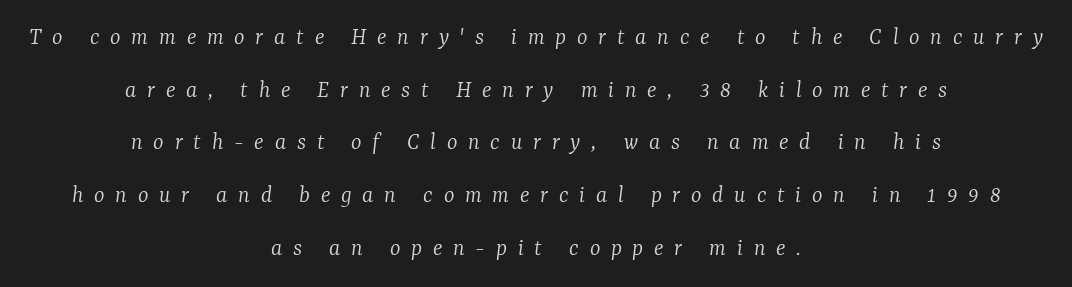
{"italic": "yes", "lean": "right", "slant_degrees": 7, "bold": "no", "underline": "no", "align": "center", "line_spacing": "loose", "line_spacing_ratio": 2.11, "letter_spacing": "wide", "letter_spacing_em": 0.43, "glyph_px": 25}
